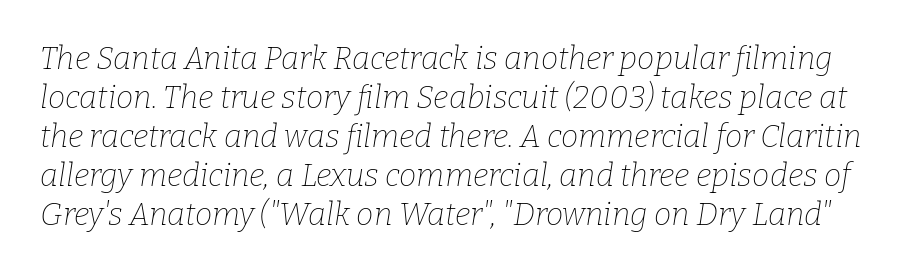
Is the stroke heavy? The answer is a plain regular-or-lighter. Anything drawn beneath the words? Only blank space. Vertical spacing — default. A typesetter would label this face a serif.
